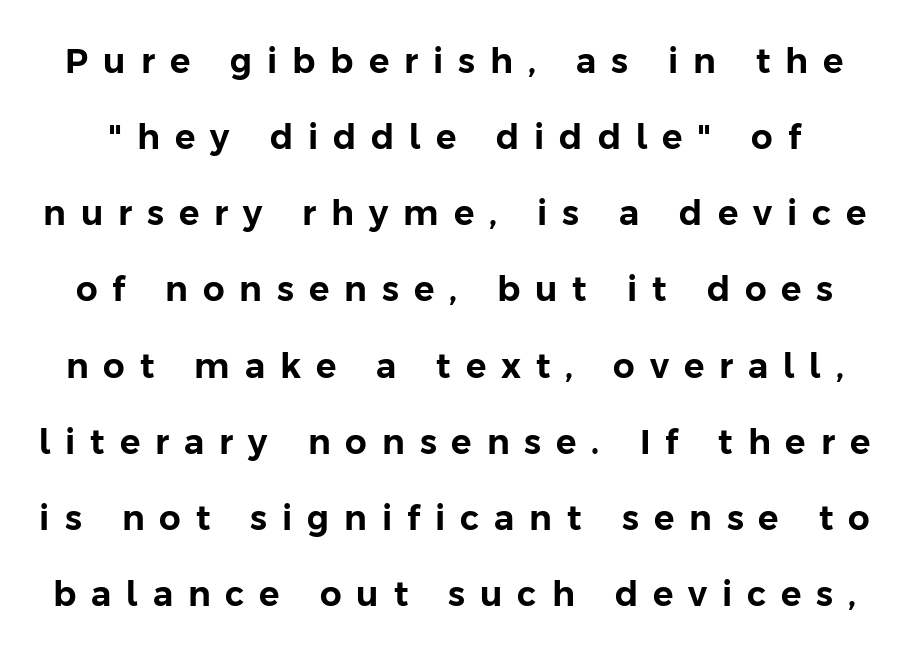
The image shows 34 px sans-serif type, upright; set loose line spacing (2.24x), unusually wide letter spacing (+0.44 em), not underlined; low stroke contrast and a medium x-height.
